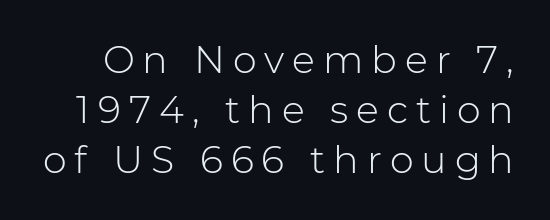
The image shows 38 px light sans-serif type, upright; set normal line spacing (1.32x), unusually wide letter spacing (+0.21 em), not underlined; low stroke contrast and a medium x-height.
